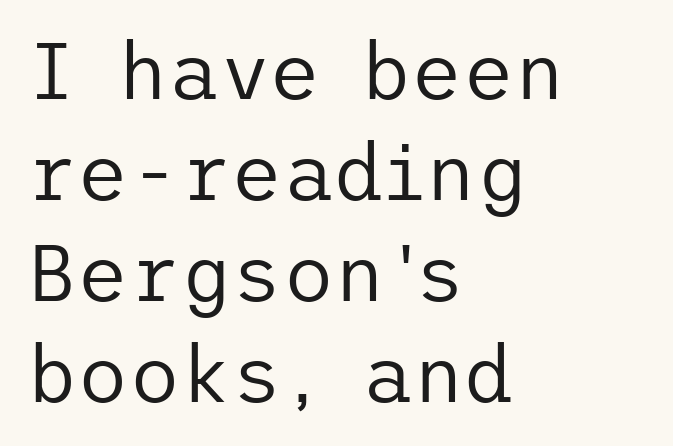
Q: Is the text bold? A: No.
Q: Is the text italic (slanted)? A: No, it is upright.
Q: Is the typeface a serif or a sans-serif typeface? A: Sans-serif.
Q: Is the text underlined? A: No.
Q: How is the paragraph aligned? A: Left-aligned.
Q: Is the spacing between letters normal or unusually wide? A: Normal.
Q: Is the spacing between lines tight, normal or loose? A: Normal.
Q: Width (condensed, normal, or wide)? A: Normal.
Q: Stroke contrast? A: Low.
Q: x-height? A: Medium.
